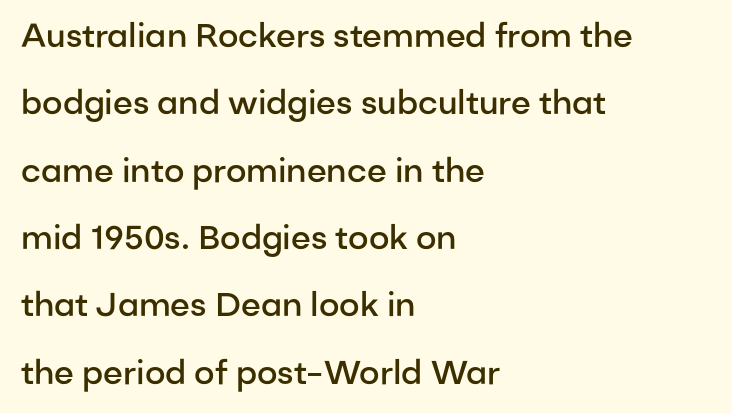
The image shows 33 px semibold sans-serif type, upright; set left-aligned, loose line spacing (2.04x), normal letter spacing, not underlined; low stroke contrast and a medium x-height.
